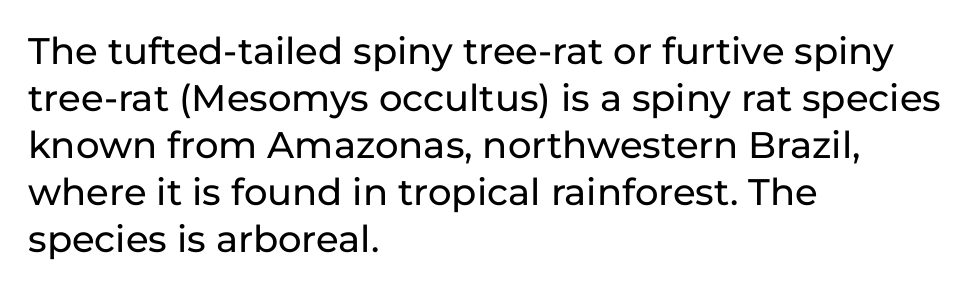
The image shows 37 px sans-serif type, upright; set left-aligned, normal line spacing (1.27x), normal letter spacing, not underlined; low stroke contrast and a medium x-height.
